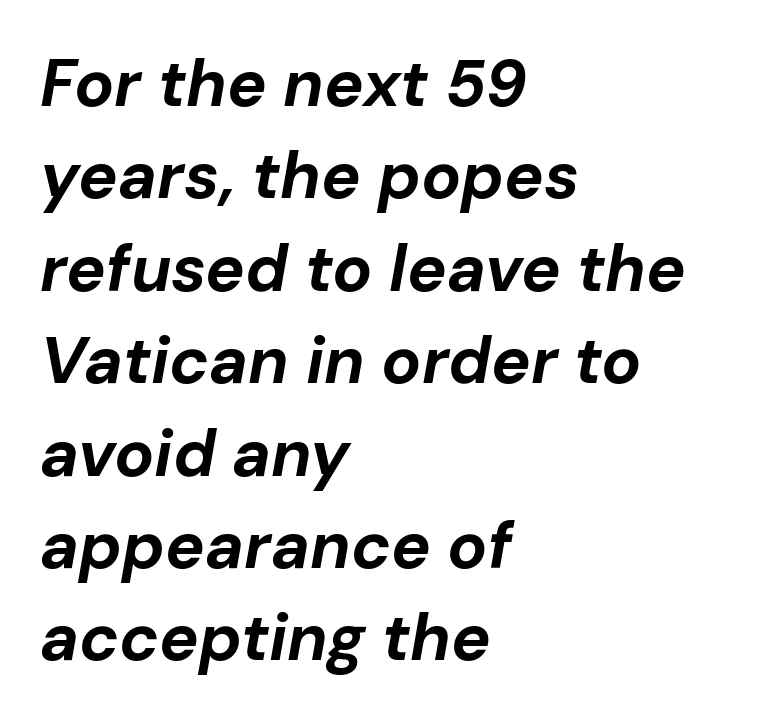
Q: Is the text bold? A: Yes.
Q: Is the text italic (slanted)? A: Yes, it leans right by about 10 degrees.
Q: Is the text underlined? A: No.
Q: How is the paragraph aligned? A: Left-aligned.
Q: Is the spacing between letters normal or unusually wide? A: Normal.
Q: Is the spacing between lines tight, normal or loose? A: Normal.
Q: Width (condensed, normal, or wide)? A: Normal.
Q: Stroke contrast? A: Low.
Q: x-height? A: Medium.
Q: Monospaced? A: No.
